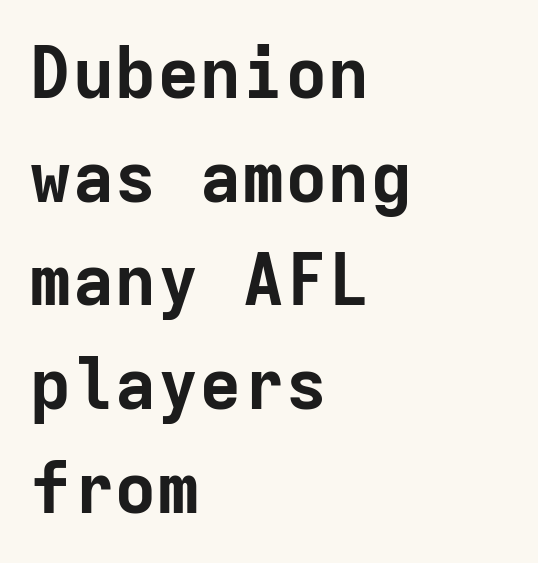
A typesetter would call this monospace, since all characters share one set width. Check the space under the baseline: it is left empty. This is heavy type, rendered in bold. One glance says typical: line gaps are just what's usual. If you drew a ruler down the left edge, every line would touch it. The axis of the letterforms is exactly vertical.
